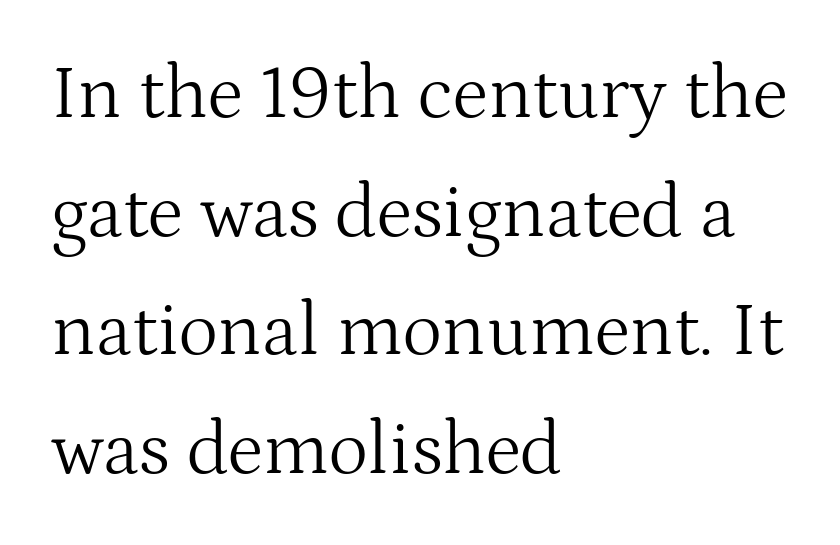
Q: Is the text bold? A: No.
Q: Is the text italic (slanted)? A: No, it is upright.
Q: Is the typeface a serif or a sans-serif typeface? A: Serif.
Q: Is the text underlined? A: No.
Q: How is the paragraph aligned? A: Left-aligned.
Q: Is the spacing between letters normal or unusually wide? A: Normal.
Q: Is the spacing between lines tight, normal or loose? A: Normal.
Q: Width (condensed, normal, or wide)? A: Normal.
Q: Stroke contrast? A: Medium.
Q: x-height? A: Medium.
Q: Monospaced? A: No.
